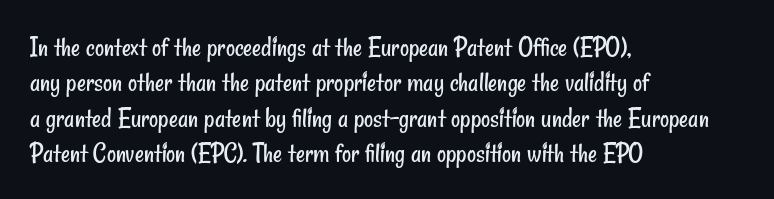
Q: Is the text bold? A: No.
Q: Is the typeface a serif or a sans-serif typeface? A: Sans-serif.
Q: Is the text underlined? A: No.
Q: How is the paragraph aligned? A: Left-aligned.
Q: Is the spacing between letters normal or unusually wide? A: Normal.
Q: Is the spacing between lines tight, normal or loose? A: Normal.
Q: Width (condensed, normal, or wide)? A: Condensed.
Q: Stroke contrast? A: Low.
Q: x-height? A: Small.
Q: Monospaced? A: No.
